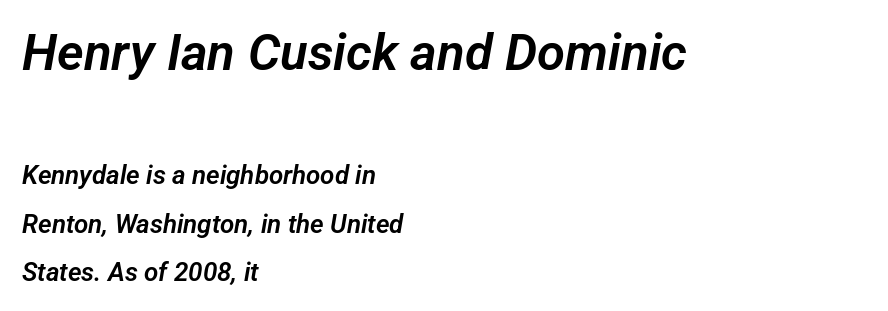
Clear beneath every line of the passage. I'd call this a sans setting — the letters go barefoot. These two chunks differ in scale, with the top chunk taking the larger measure. What stands out about the letter spacing? Nothing — it is the standard amount. Which margin do the lines hug? The left one — the right edge is uneven. Note the varied advance widths — an 'i' is clearly narrower than an 'm'.
